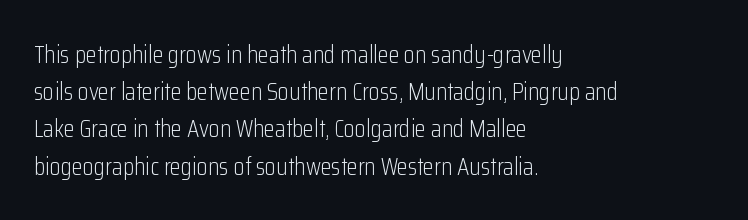
Each new line begins a customary step beneath the previous one. In CSS terms this would be text-align: left. Every character sits straight up, as roman type does. Inter-character spacing is left at the font's built-in metrics.
